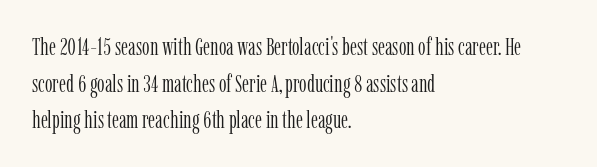
The image shows 24 px text type, upright; set left-aligned, normal line spacing (1.53x), normal letter spacing, not underlined.
